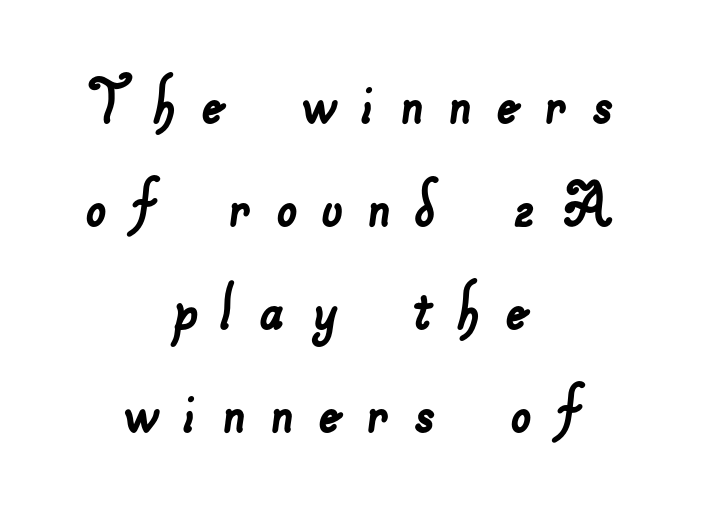
Nope, no serifs anywhere on these letters. Each new line begins a customary step beneath the previous one. Looks like regular typesetting: each glyph gets only the width it needs. Honestly, the letter spacing is so wide it's the main thing you notice. These lines stack symmetrically, like a column narrowing and widening about its center.
